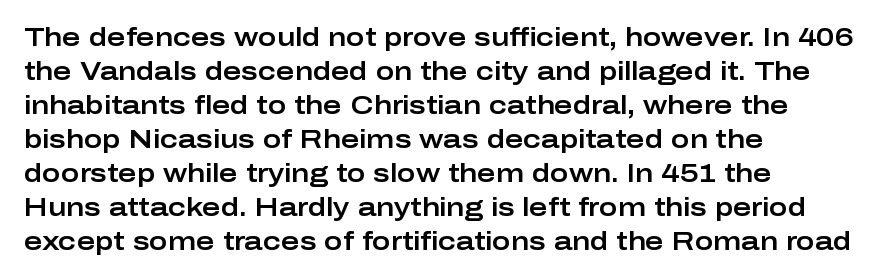
The image shows 25 px text type, upright; set left-aligned, normal line spacing (1.36x), normal letter spacing, not underlined.
